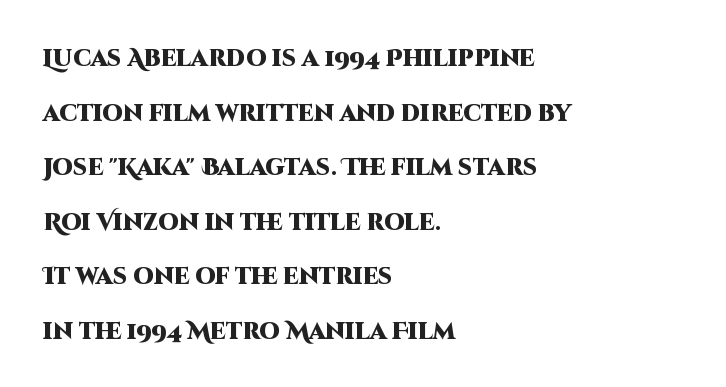
Does the copy run flush right? No — it runs flush left. Here the glyphs are tracked normally, forming tight word shapes. Nobody drew a line under any word here. The space between consecutive lines is lavish.
